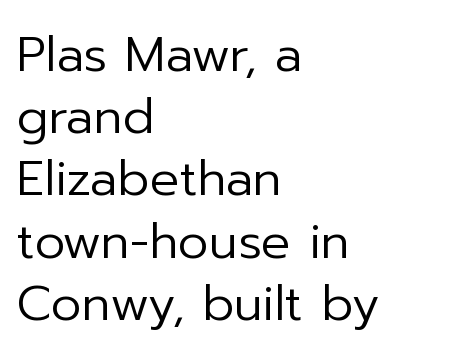
The image shows 49 px regular-weight sans-serif type, upright; set left-aligned, normal line spacing (1.27x), normal letter spacing, not underlined; low stroke contrast and a medium x-height.
